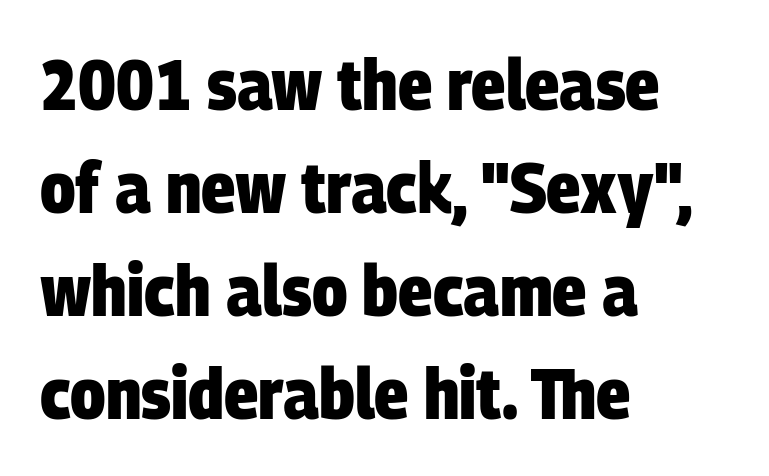
Q: Is the text bold? A: Yes.
Q: Is the typeface a serif or a sans-serif typeface? A: Sans-serif.
Q: Is the text underlined? A: No.
Q: How is the paragraph aligned? A: Left-aligned.
Q: Is the spacing between letters normal or unusually wide? A: Normal.
Q: Is the spacing between lines tight, normal or loose? A: Normal.
Q: Width (condensed, normal, or wide)? A: Condensed.
Q: Stroke contrast? A: Low.
Q: x-height? A: Large.
Q: Monospaced? A: No.
